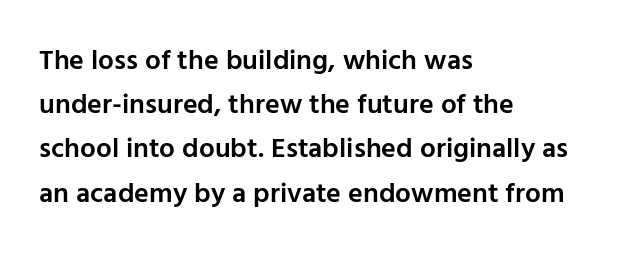
The gap between lines stays unmarked. The lines sit at an ordinary, default distance from one another. The letters stand straight up with perfectly vertical stems. Weight: semibold (demi). Does the type have serifs? No, each stem ends abruptly. Note the varied advance widths — an 'i' is clearly narrower than an 'm'.
